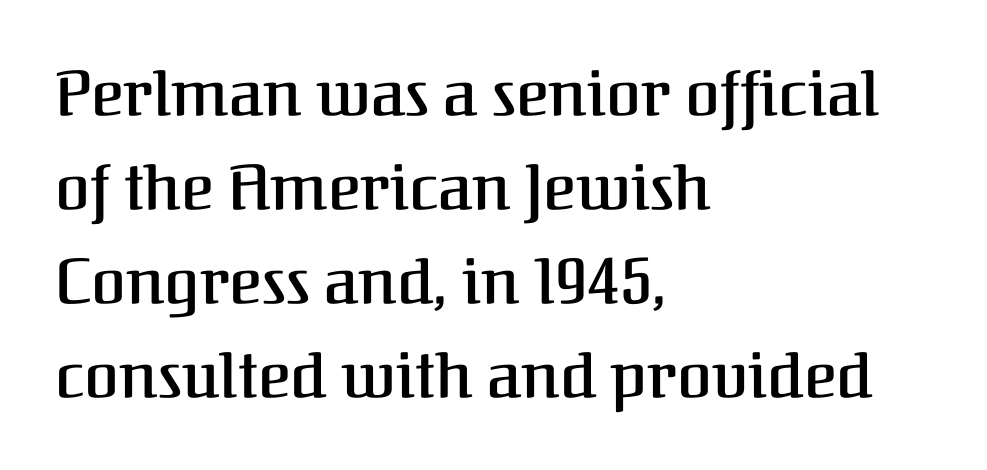
Q: Is the text bold? A: Semi-bold.
Q: Is the text italic (slanted)? A: No, it is upright.
Q: Is the typeface a serif or a sans-serif typeface? A: Serif.
Q: Is the text underlined? A: No.
Q: How is the paragraph aligned? A: Left-aligned.
Q: Is the spacing between letters normal or unusually wide? A: Normal.
Q: Is the spacing between lines tight, normal or loose? A: Normal.
Q: Width (condensed, normal, or wide)? A: Normal.
Q: Stroke contrast? A: Medium.
Q: x-height? A: Medium.
Q: Monospaced? A: No.
